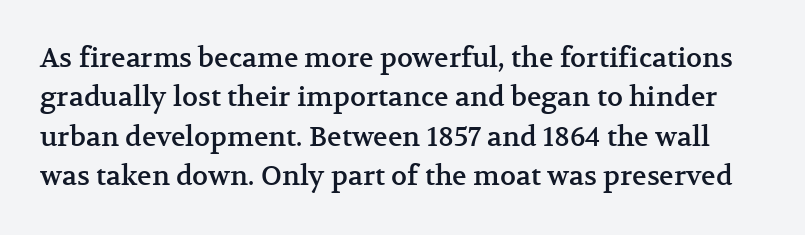
Posture: vertical. If you measured baseline to baseline, you'd find a middling distance. The tracking reads as untouched default to a designer's eye. The glyphs are unaccompanied by any horizontal stroke below them.
